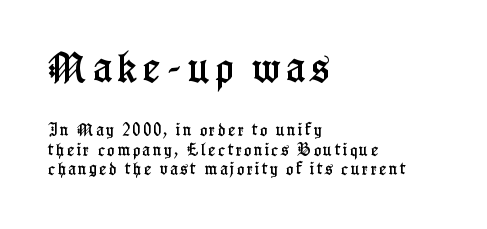
Q: Is the text italic (slanted)? A: No, it is upright.
Q: Is the typeface a serif or a sans-serif typeface? A: Serif.
Q: Is the text underlined? A: No.
Q: How is the paragraph aligned? A: Left-aligned.
Q: Is the spacing between lines tight, normal or loose? A: Normal.
Q: Which block of text is set in a larger size, the first (top) or the second (bottom)? A: The first (top) one.
Q: Width (condensed, normal, or wide)? A: Condensed.
Q: Stroke contrast? A: Low.
Q: x-height? A: Medium.
Q: Monospaced? A: No.
